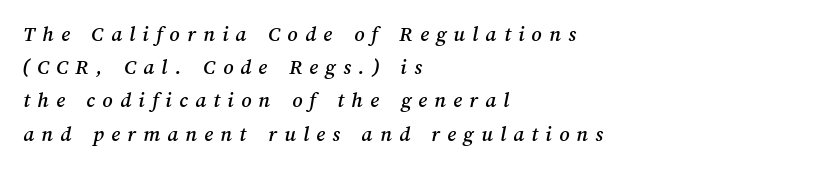
Q: Is the text underlined? A: No.
Q: How is the paragraph aligned? A: Left-aligned.
Q: Is the spacing between letters normal or unusually wide? A: Unusually wide.
Q: Is the spacing between lines tight, normal or loose? A: Normal.
